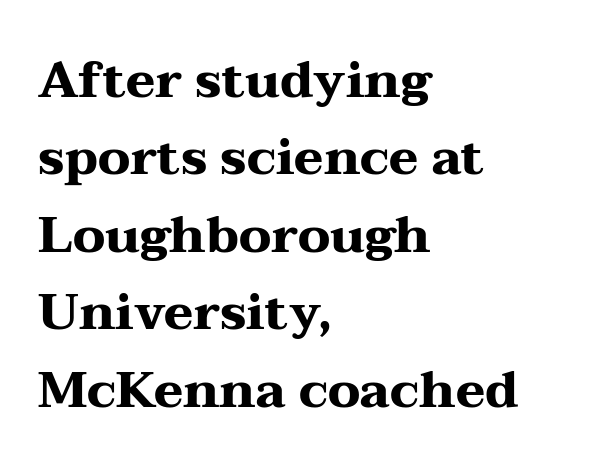
Q: Is the text bold? A: Yes.
Q: Is the text italic (slanted)? A: No, it is upright.
Q: Is the typeface a serif or a sans-serif typeface? A: Serif.
Q: Is the text underlined? A: No.
Q: How is the paragraph aligned? A: Left-aligned.
Q: Is the spacing between letters normal or unusually wide? A: Normal.
Q: Is the spacing between lines tight, normal or loose? A: Normal.
Q: Width (condensed, normal, or wide)? A: Wide.
Q: Stroke contrast? A: Medium.
Q: x-height? A: Medium.
Q: Monospaced? A: No.
